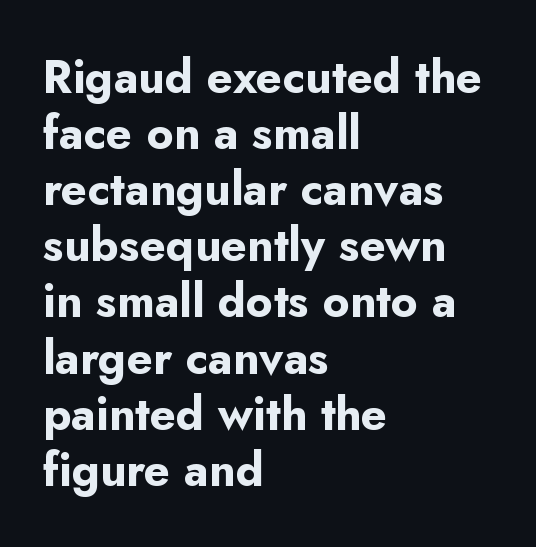
Q: Is the text bold? A: Yes.
Q: Is the text italic (slanted)? A: No, it is upright.
Q: Is the typeface a serif or a sans-serif typeface? A: Sans-serif.
Q: Is the text underlined? A: No.
Q: How is the paragraph aligned? A: Left-aligned.
Q: Is the spacing between letters normal or unusually wide? A: Normal.
Q: Width (condensed, normal, or wide)? A: Normal.
Q: Stroke contrast? A: Low.
Q: x-height? A: Small.
Q: Monospaced? A: No.
